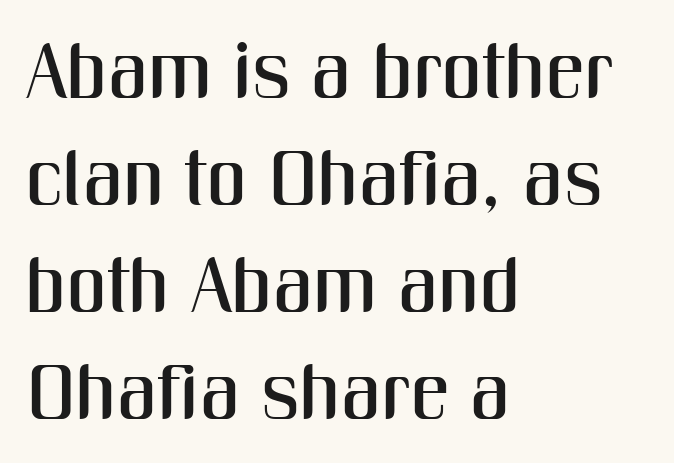
The image shows 78 px condensed sans-serif type, upright; set left-aligned, normal line spacing (1.37x), normal letter spacing, not underlined; medium stroke contrast and a medium x-height.
